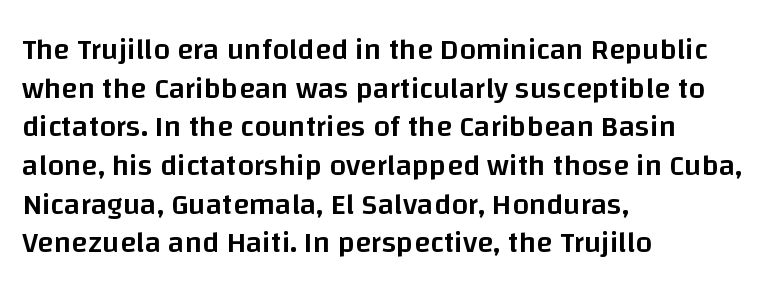
The image shows 30 px semibold sans-serif type, upright; set left-aligned, normal line spacing (1.29x), normal letter spacing, not underlined; low stroke contrast and a large x-height.
